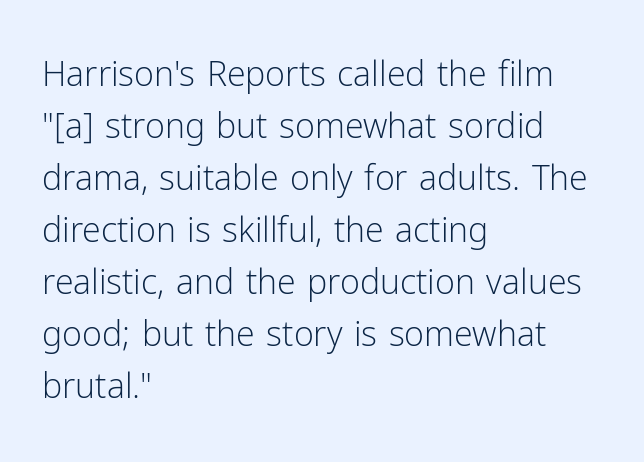
{"serif": "no", "italic": "no", "bold": "no", "weight": "light", "width": "normal", "stroke_contrast": "low", "x_height": "medium", "monospaced": "no", "underline": "no", "align": "left", "line_spacing": "normal", "line_spacing_ratio": 1.53, "letter_spacing": "normal", "letter_spacing_em": 0.0, "glyph_px": 34}
